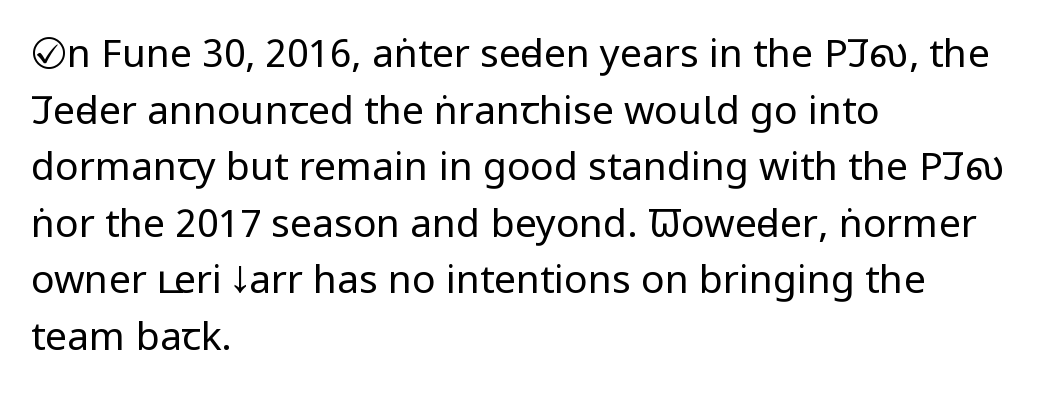
{"serif": "no", "italic": "no", "bold": "no", "weight": "regular", "width": "condensed", "stroke_contrast": "low", "x_height": "large", "monospaced": "no", "underline": "no", "align": "left", "line_spacing": "normal", "line_spacing_ratio": 1.45, "letter_spacing": "normal", "letter_spacing_em": 0.0, "glyph_px": 39}
